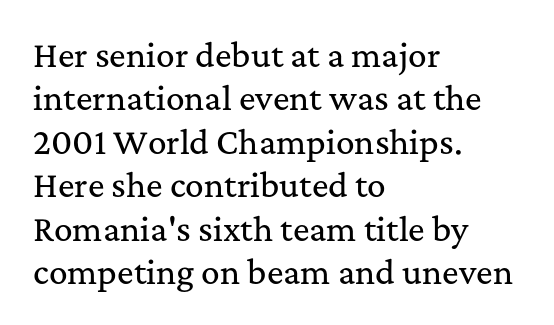
Q: Is the text italic (slanted)? A: No, it is upright.
Q: Is the typeface a serif or a sans-serif typeface? A: Serif.
Q: Is the text underlined? A: No.
Q: How is the paragraph aligned? A: Left-aligned.
Q: Is the spacing between letters normal or unusually wide? A: Normal.
Q: Is the spacing between lines tight, normal or loose? A: Normal.
Q: Width (condensed, normal, or wide)? A: Normal.
Q: Stroke contrast? A: Medium.
Q: x-height? A: Medium.
Q: Monospaced? A: No.
